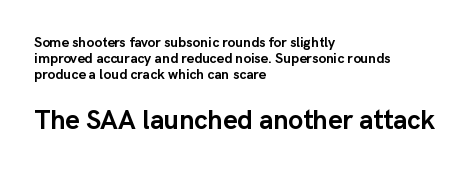
Q: Is the text bold? A: Yes.
Q: Is the text italic (slanted)? A: No, it is upright.
Q: Is the text underlined? A: No.
Q: How is the paragraph aligned? A: Left-aligned.
Q: Is the spacing between letters normal or unusually wide? A: Normal.
Q: Is the spacing between lines tight, normal or loose? A: Tight.
Q: Which block of text is set in a larger size, the first (top) or the second (bottom)? A: The second (bottom) one.
